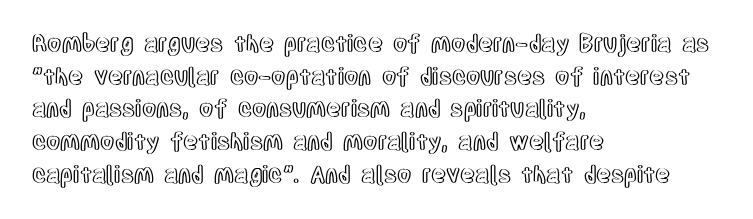
The image shows 23 px text type, upright; set left-aligned, normal line spacing (1.42x), normal letter spacing, not underlined.
